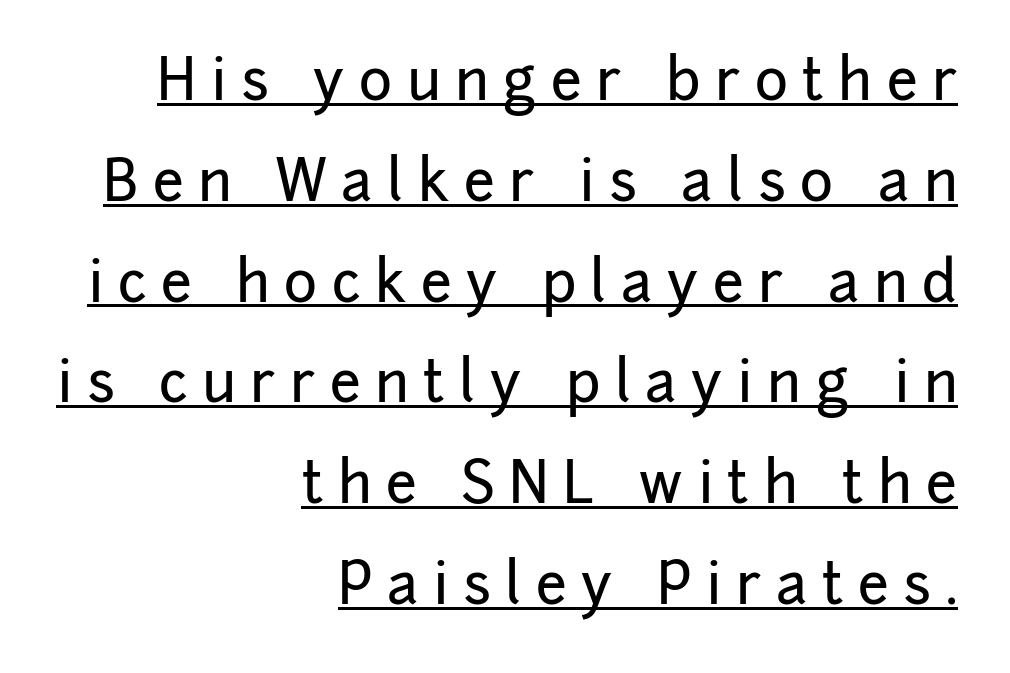
The image shows 56 px sans-serif type, upright; set right-aligned, line spacing 1.8x, unusually wide letter spacing (+0.26 em), underlined; low stroke contrast and a medium x-height.
